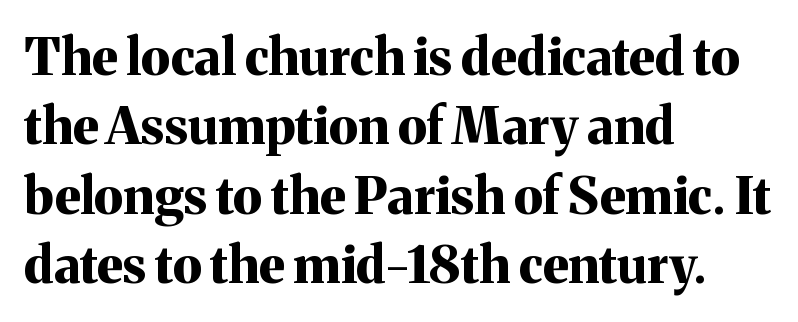
The image shows 51 px bold serif type, upright; set left-aligned, normal line spacing (1.36x), normal letter spacing, not underlined; medium stroke contrast and a medium x-height.
